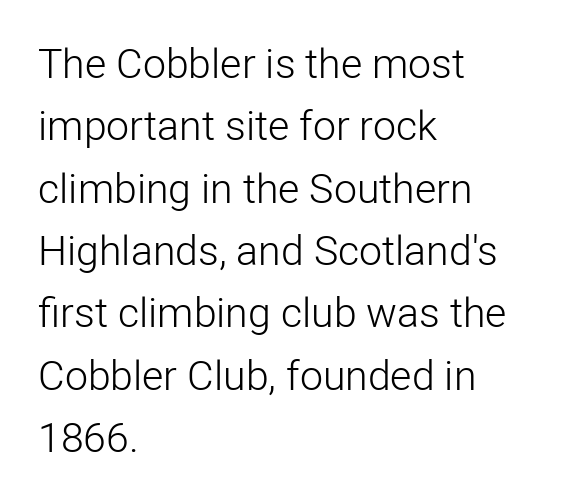
{"serif": "no", "italic": "no", "bold": "no", "weight": "light", "width": "normal", "stroke_contrast": "low", "x_height": "medium", "monospaced": "no", "underline": "no", "align": "left", "line_spacing": "normal", "line_spacing_ratio": 1.52, "letter_spacing": "normal", "letter_spacing_em": 0.0, "glyph_px": 41}
